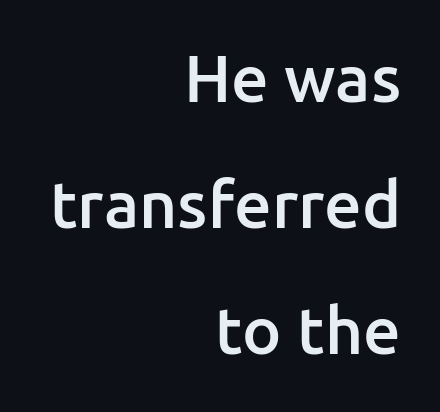
The image shows 66 px semibold sans-serif type, upright; set right-aligned, loose line spacing (1.91x), normal letter spacing, not underlined; low stroke contrast and a medium x-height.
